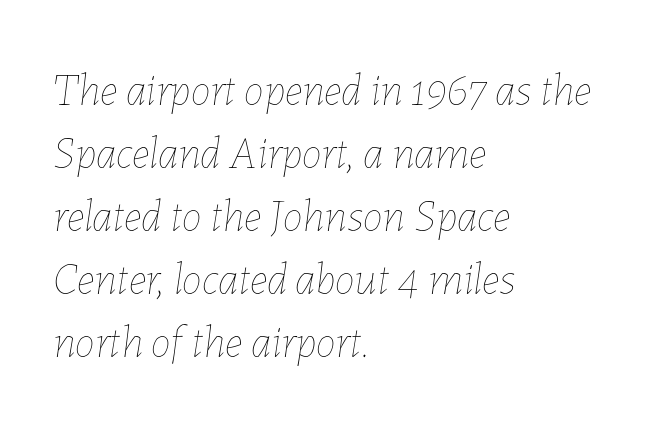
{"italic": "yes", "lean": "right", "slant_degrees": 7, "bold": "no", "weight": "thin", "width": "normal", "stroke_contrast": "low", "x_height": "medium", "monospaced": "no", "underline": "no", "align": "left", "line_spacing": "normal", "line_spacing_ratio": 1.4, "letter_spacing": "normal", "letter_spacing_em": 0.0, "glyph_px": 45}
